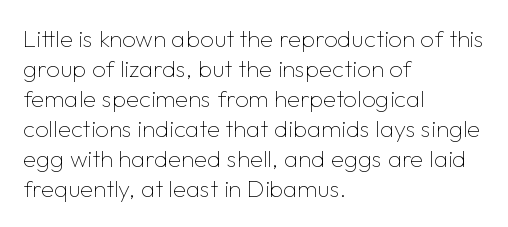
{"italic": "no", "bold": "no", "underline": "no", "align": "left", "line_spacing": "normal", "line_spacing_ratio": 1.25, "letter_spacing": "normal", "letter_spacing_em": 0.0, "glyph_px": 24}
